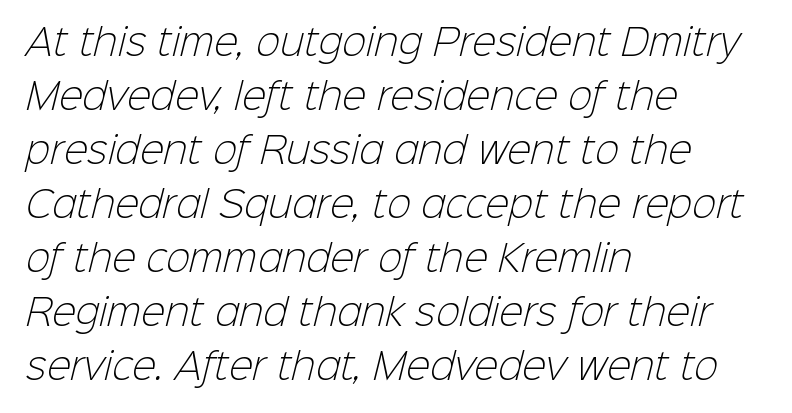
Q: Is the text bold? A: No.
Q: Is the typeface a serif or a sans-serif typeface? A: Sans-serif.
Q: Is the text underlined? A: No.
Q: How is the paragraph aligned? A: Left-aligned.
Q: Is the spacing between letters normal or unusually wide? A: Normal.
Q: Is the spacing between lines tight, normal or loose? A: Normal.
Q: Width (condensed, normal, or wide)? A: Normal.
Q: Stroke contrast? A: Low.
Q: x-height? A: Medium.
Q: Monospaced? A: No.
